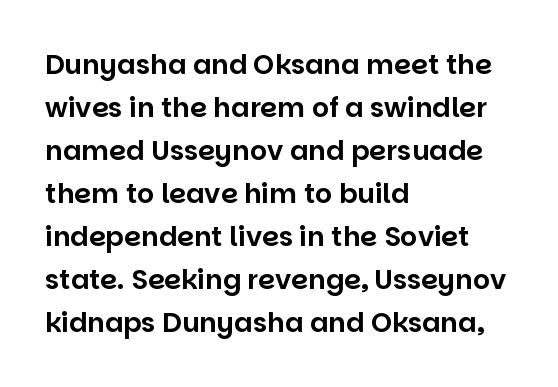
Notice how descenders clear the ascenders below comfortably — that's standard leading. Rendered with straight, roman letterforms. These lines keep a tight, regular rhythm from letter to letter. Only glyphs here, with clear space below each row. Line beginnings align vertically; line endings do not.
